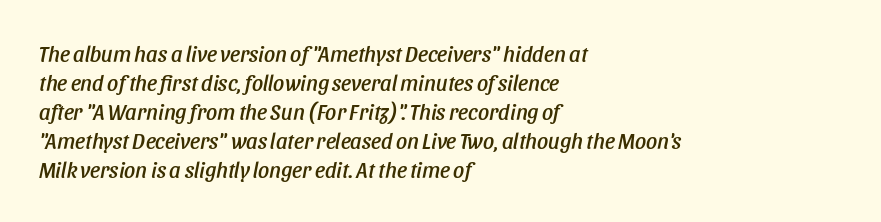
Q: Is the text italic (slanted)? A: Yes, it leans right by about 11 degrees.
Q: Is the text underlined? A: No.
Q: How is the paragraph aligned? A: Left-aligned.
Q: Is the spacing between letters normal or unusually wide? A: Normal.
Q: Is the spacing between lines tight, normal or loose? A: Normal.
